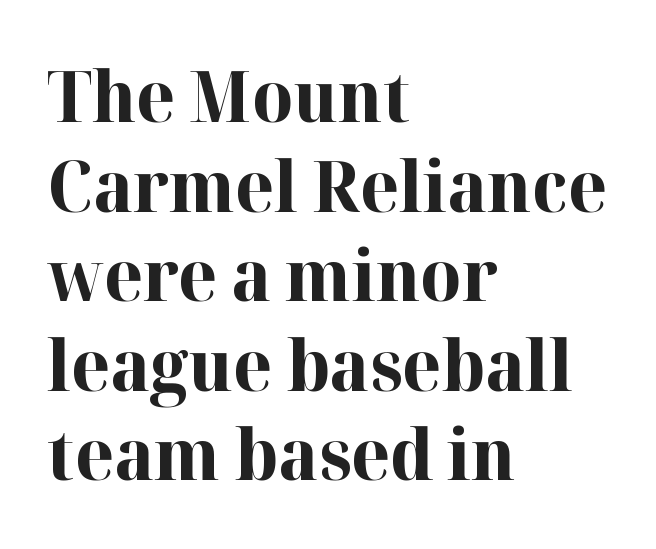
Q: Is the text bold? A: Yes.
Q: Is the text italic (slanted)? A: No, it is upright.
Q: Is the typeface a serif or a sans-serif typeface? A: Serif.
Q: Is the text underlined? A: No.
Q: How is the paragraph aligned? A: Left-aligned.
Q: Is the spacing between letters normal or unusually wide? A: Normal.
Q: Is the spacing between lines tight, normal or loose? A: Normal.
Q: Width (condensed, normal, or wide)? A: Normal.
Q: Stroke contrast? A: High.
Q: x-height? A: Medium.
Q: Monospaced? A: No.
